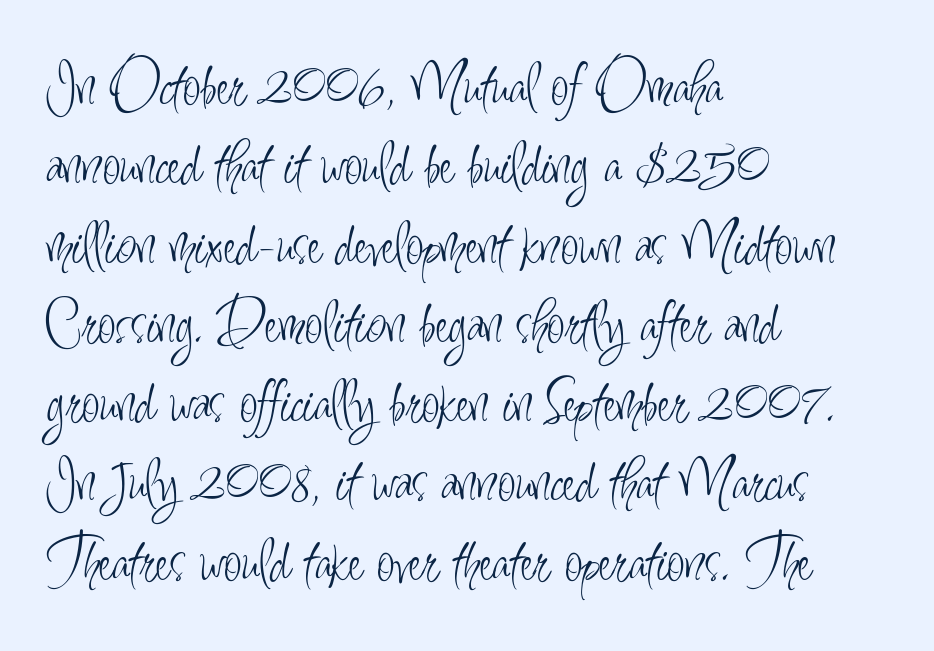
{"serif": "no", "bold": "no", "weight": "light", "width": "condensed", "stroke_contrast": "low", "x_height": "small", "monospaced": "no", "underline": "no", "align": "left", "line_spacing_ratio": 1.22, "letter_spacing": "normal", "letter_spacing_em": 0.0, "glyph_px": 65}
